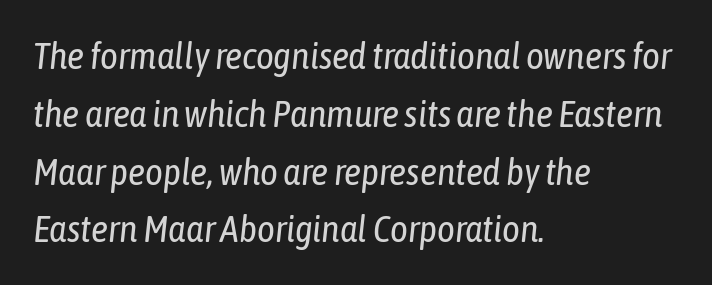
The image shows 38 px regular-weight, condensed type, italic (leaning right); set left-aligned, normal line spacing (1.52x), normal letter spacing, not underlined; low stroke contrast and a medium x-height.
